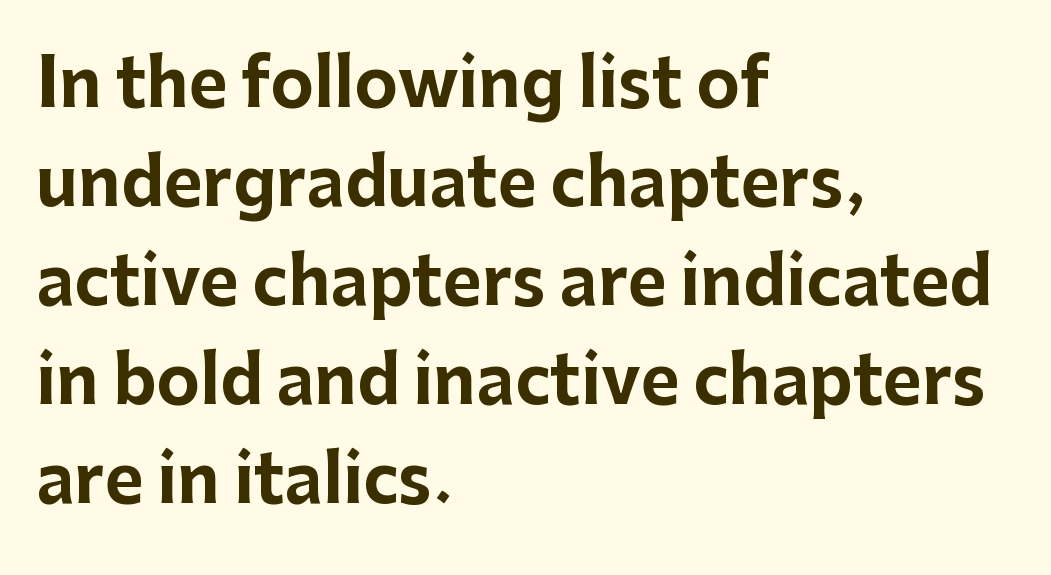
The space directly below the letters is spotless. Heavy-handed strokes throughout: this text is bold. Default kerning and tracking; the words read as compact shapes. Characters remain perfectly vertical along every line. Line starts are locked; line ends wander. The glyphs in this specimen are sans serif.
